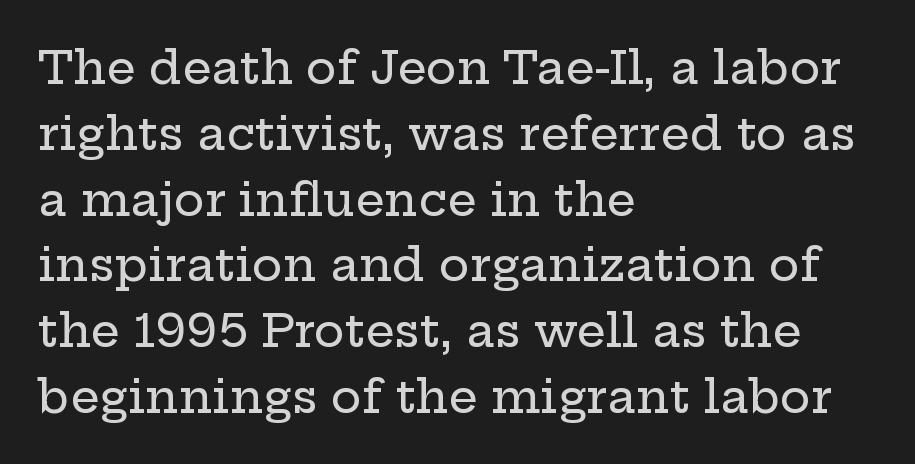
{"serif": "yes", "italic": "no", "width": "wide", "stroke_contrast": "low", "x_height": "medium", "monospaced": "no", "underline": "no", "align": "left", "line_spacing": "normal", "line_spacing_ratio": 1.43, "letter_spacing": "normal", "letter_spacing_em": 0.0, "glyph_px": 46}
